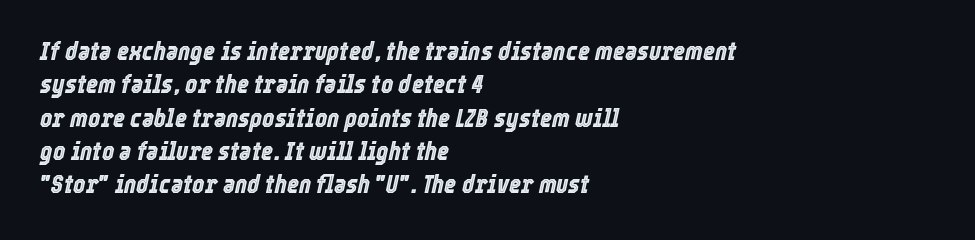
Q: Is the text italic (slanted)? A: Yes, it leans right by about 12 degrees.
Q: Is the text underlined? A: No.
Q: How is the paragraph aligned? A: Left-aligned.
Q: Is the spacing between letters normal or unusually wide? A: Normal.
Q: Is the spacing between lines tight, normal or loose? A: Normal.
